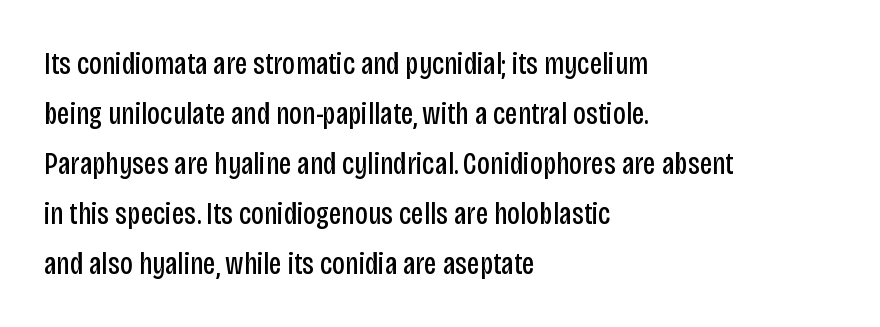
{"serif": "no", "italic": "no", "bold": "no", "weight": "regular", "width": "condensed", "stroke_contrast": "low", "x_height": "large", "monospaced": "no", "underline": "no", "align": "left", "line_spacing": "normal", "line_spacing_ratio": 1.56, "letter_spacing": "normal", "letter_spacing_em": 0.0, "glyph_px": 32}
